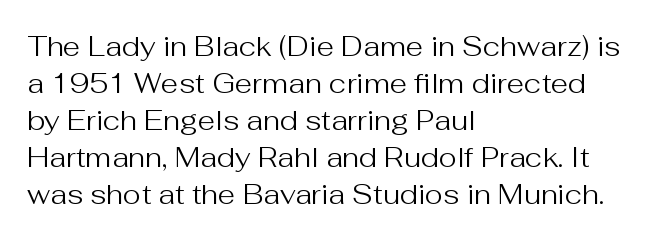
The image shows 28 px regular-weight sans-serif type, upright; set left-aligned, normal line spacing (1.32x), normal letter spacing, not underlined; medium stroke contrast and a medium x-height.
